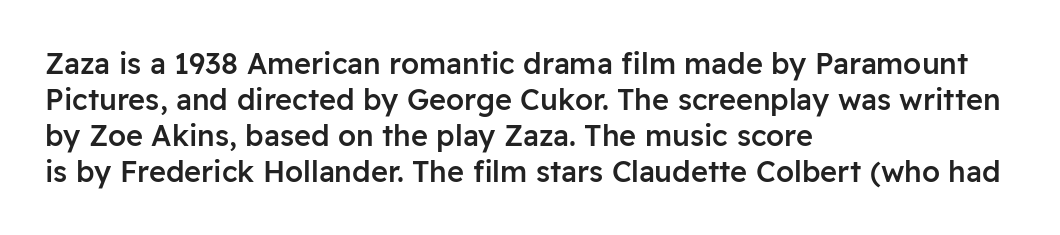
The image shows 29 px semibold sans-serif type, upright; set left-aligned, line spacing 1.24x, normal letter spacing, not underlined; low stroke contrast and a medium x-height.
